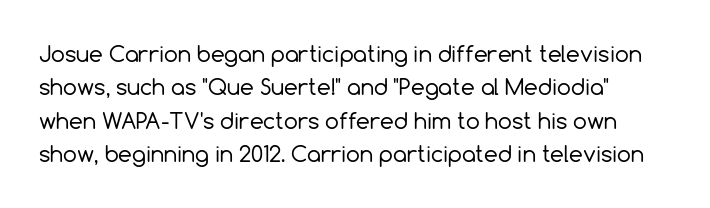
Underlining? Definitely not there. Is there any slant? The stems are plumb. Spacing between characters is what you'd get straight out of the box. Unbolded letterforms with no extra heft.
